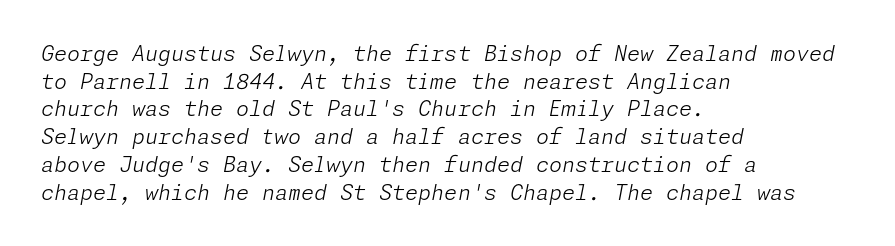
The image shows 21 px text type, italic (leaning right); set left-aligned, normal line spacing (1.32x), normal letter spacing, not underlined.
